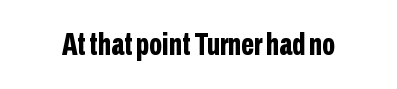
Q: Is the text bold? A: Yes.
Q: Is the text italic (slanted)? A: No, it is upright.
Q: Is the typeface a serif or a sans-serif typeface? A: Sans-serif.
Q: Is the text underlined? A: No.
Q: Is the spacing between letters normal or unusually wide? A: Normal.
Q: Width (condensed, normal, or wide)? A: Condensed.
Q: Stroke contrast? A: Low.
Q: x-height? A: Medium.
Q: Monospaced? A: No.
